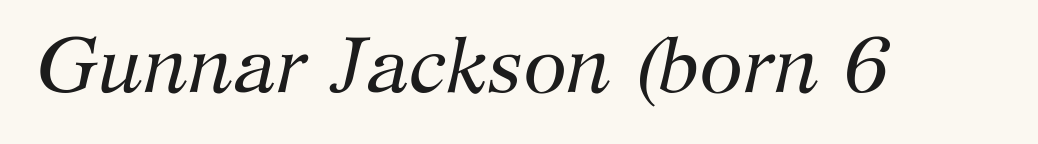
{"serif": "yes", "italic": "yes", "lean": "right", "slant_degrees": 12, "bold": "no", "weight": "regular", "width": "normal", "stroke_contrast": "medium", "x_height": "medium", "monospaced": "no", "underline": "no", "letter_spacing": "normal", "letter_spacing_em": 0.0, "glyph_px": 79}
